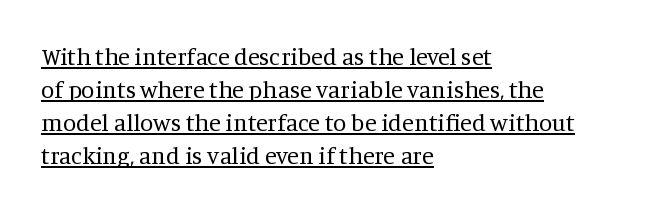
The strokes are not fattened; the text isn't bold. A classic flush-left, rag-right setting is used for this passage. Standard letterfit; no display-style spreading of the glyphs. The space between consecutive lines is moderate. Students, observe the line beneath the letters — that is underlining. Italic? Not at all — the glyphs are vertical.
